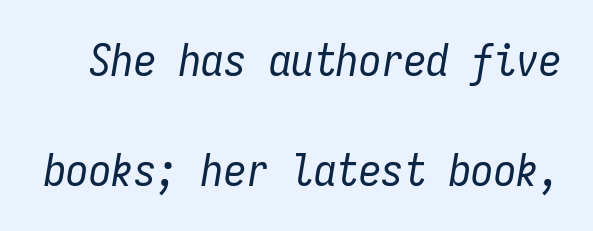
Weight class: somewhere from thin through regular. The specimen omits any rule beneath the text block's lines. Fixed-width glyphs throughout — classic coding-font behaviour. Does the lettering tilt? It does — this is italic. One glance says open: line gaps are wider than usual.
